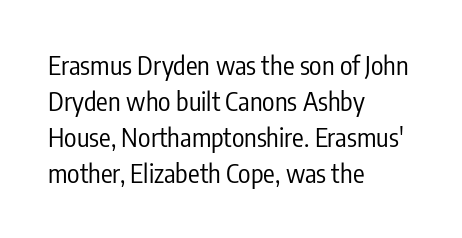
The image shows 26 px text type, upright; set left-aligned, normal line spacing (1.39x), normal letter spacing, not underlined.
